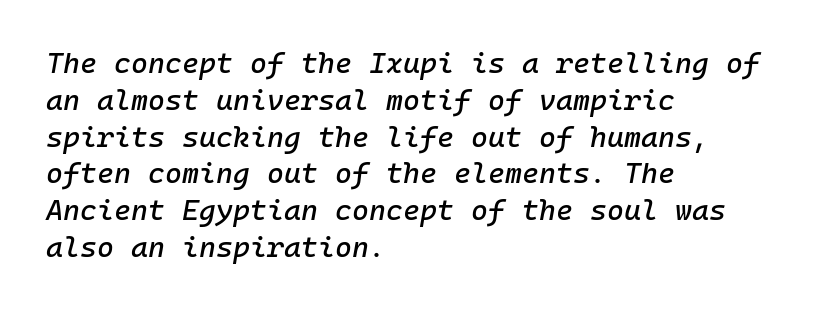
{"italic": "yes", "lean": "right", "slant_degrees": 10, "width": "normal", "stroke_contrast": "low", "x_height": "medium", "monospaced": "yes", "underline": "no", "align": "left", "line_spacing": "normal", "line_spacing_ratio": 1.27, "letter_spacing": "normal", "letter_spacing_em": 0.0, "glyph_px": 29}
